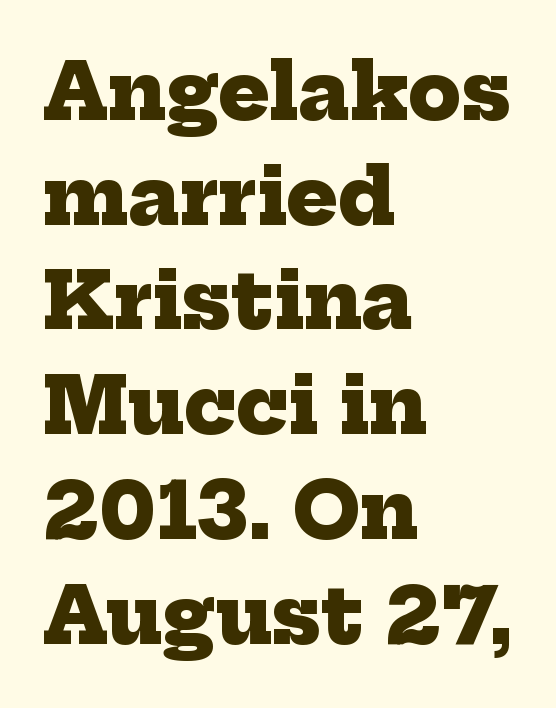
Beneath every word, the page is bare. Is this a fixed-width face? No — the glyphs have proportional, varying widths. Vertically, the passage feels balanced, rows spaced as you'd expect. Typeset ragged right — the left edge is the straight one. The passage shown has conventional tracking throughout.
